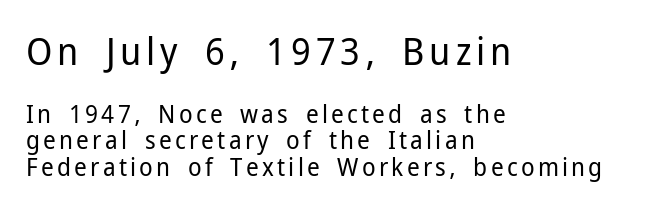
This is the regular roman posture of the typeface. Lines of text with bare space underneath. This sample has the flowing, uneven cadence of proportional lettering. Character size in the leading block exceeds that of the trailing block.
